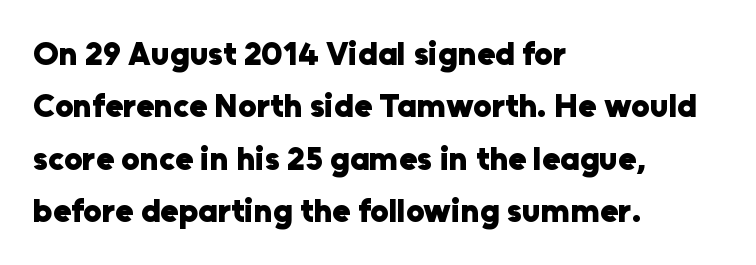
{"serif": "no", "italic": "no", "bold": "yes", "weight": "heavy", "width": "normal", "stroke_contrast": "low", "x_height": "medium", "monospaced": "no", "underline": "no", "align": "left", "line_spacing": "normal", "line_spacing_ratio": 1.59, "letter_spacing": "normal", "letter_spacing_em": 0.0, "glyph_px": 33}
